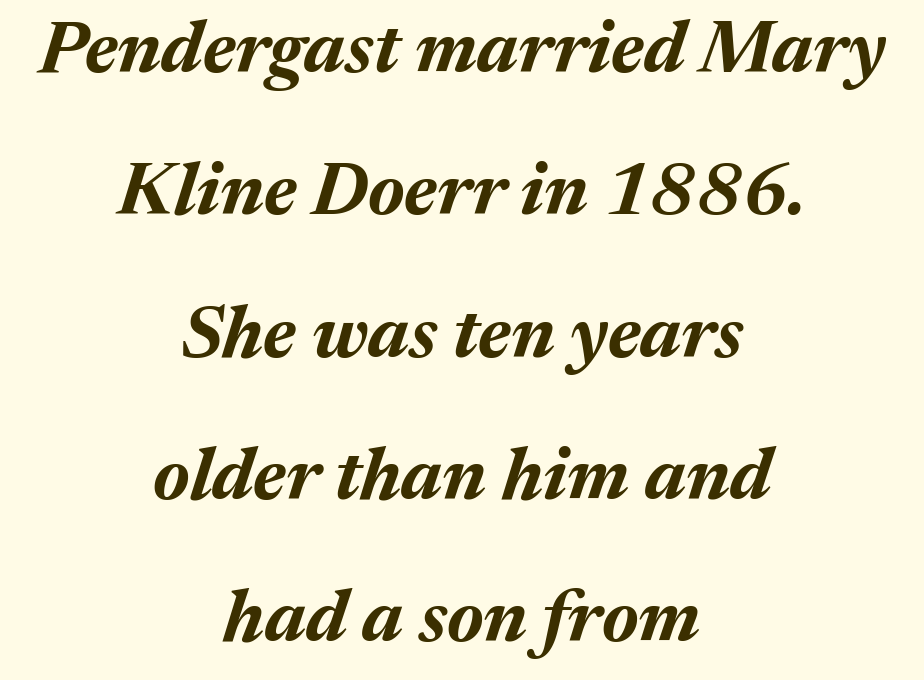
{"italic": "yes", "lean": "right", "slant_degrees": 17, "bold": "yes", "weight": "bold", "width": "normal", "stroke_contrast": "medium", "x_height": "medium", "monospaced": "no", "underline": "no", "align": "center", "line_spacing": "loose", "line_spacing_ratio": 1.95, "letter_spacing": "normal", "letter_spacing_em": 0.0, "glyph_px": 73}
